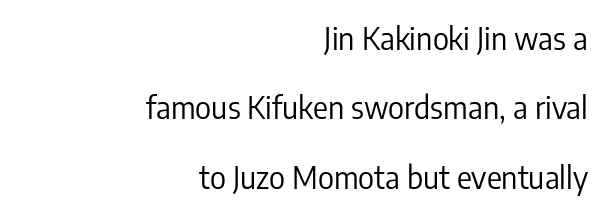
{"serif": "no", "italic": "no", "bold": "no", "weight": "regular", "width": "condensed", "stroke_contrast": "low", "x_height": "medium", "monospaced": "no", "underline": "no", "align": "right", "line_spacing": "loose", "line_spacing_ratio": 2.24, "letter_spacing": "normal", "letter_spacing_em": 0.0, "glyph_px": 31}
